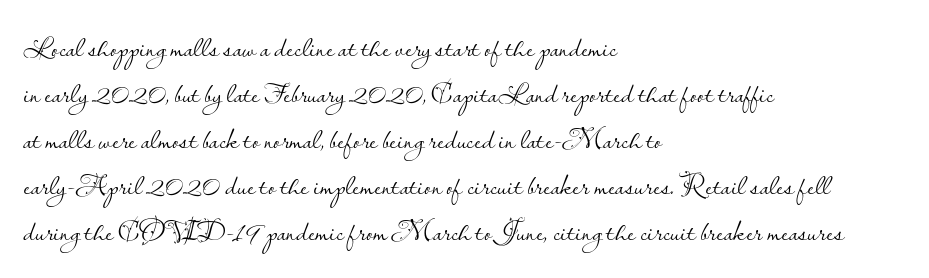
Q: Is the text bold? A: No.
Q: Is the text italic (slanted)? A: Yes.
Q: Is the typeface a serif or a sans-serif typeface? A: Sans-serif.
Q: Is the text underlined? A: No.
Q: How is the paragraph aligned? A: Left-aligned.
Q: Is the spacing between letters normal or unusually wide? A: Normal.
Q: Is the spacing between lines tight, normal or loose? A: Normal.
Q: Width (condensed, normal, or wide)? A: Normal.
Q: Stroke contrast? A: Low.
Q: x-height? A: Small.
Q: Monospaced? A: No.
